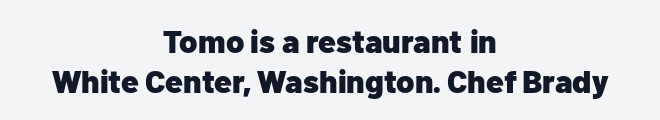
Q: Is the text bold? A: Yes.
Q: Is the text italic (slanted)? A: No, it is upright.
Q: Is the typeface a serif or a sans-serif typeface? A: Sans-serif.
Q: Is the text underlined? A: No.
Q: How is the paragraph aligned? A: Centered.
Q: Is the spacing between letters normal or unusually wide? A: Normal.
Q: Is the spacing between lines tight, normal or loose? A: Normal.
Q: Width (condensed, normal, or wide)? A: Normal.
Q: Stroke contrast? A: Low.
Q: x-height? A: Medium.
Q: Monospaced? A: No.
